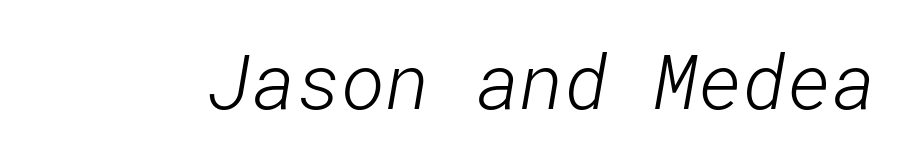
Q: Is the text bold? A: No.
Q: Is the typeface a serif or a sans-serif typeface? A: Sans-serif.
Q: Is the text underlined? A: No.
Q: Is the spacing between letters normal or unusually wide? A: Normal.
Q: Width (condensed, normal, or wide)? A: Normal.
Q: Stroke contrast? A: Low.
Q: x-height? A: Medium.
